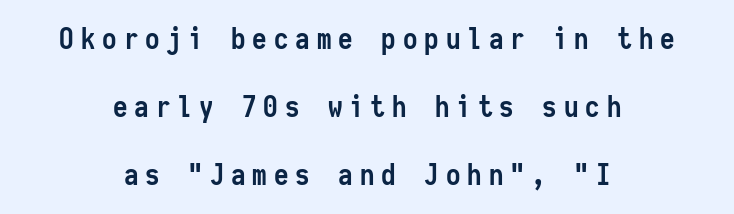
{"serif": "no", "italic": "no", "bold": "yes", "weight": "semibold", "width": "condensed", "stroke_contrast": "low", "x_height": "medium", "monospaced": "yes", "underline": "no", "align": "center", "line_spacing": "loose", "line_spacing_ratio": 2.35, "letter_spacing": "wide", "letter_spacing_em": 0.24, "glyph_px": 29}
